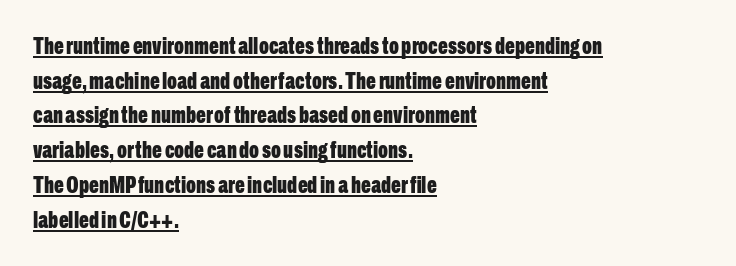
{"italic": "no", "bold": "yes", "underline": "yes", "align": "left", "line_spacing": "normal", "line_spacing_ratio": 1.51, "letter_spacing": "normal", "letter_spacing_em": 0.0, "glyph_px": 23}
